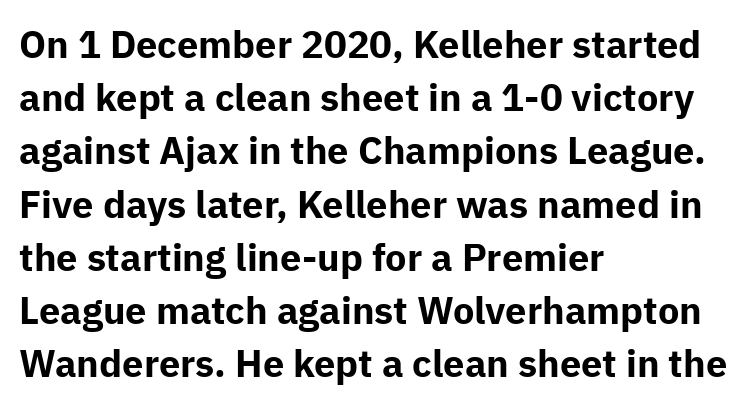
The image shows 38 px bold sans-serif type, upright; set left-aligned, normal line spacing (1.4x), normal letter spacing, not underlined; low stroke contrast and a medium x-height.
